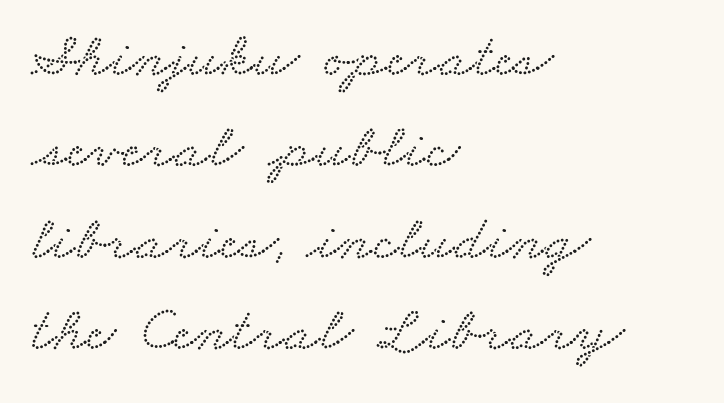
Horizontal alignment here is leftward, the default for most running prose. Each letter's strokes conclude with small projecting serifs. The line texture is even and compact thanks to regular tracking. The foot of each line stays bare and open. The rendering uses a moderate line-height, typical for paragraphs. The passage shown is typed in a proportional face where columns would drift.
